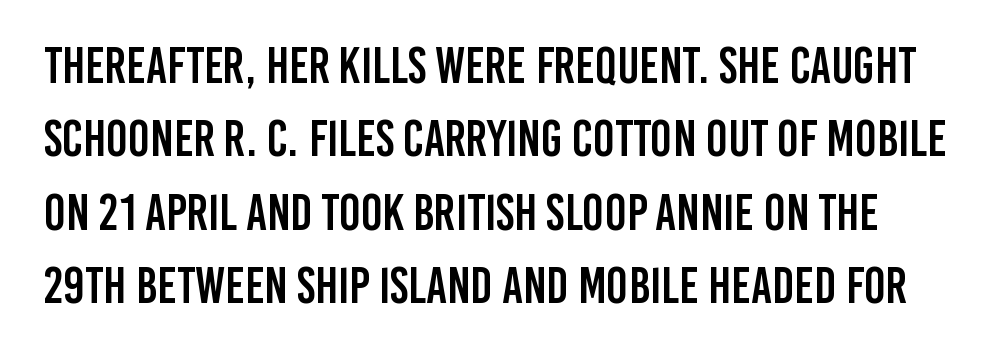
{"serif": "no", "italic": "no", "width": "condensed", "stroke_contrast": "low", "x_height": "large", "monospaced": "no", "underline": "no", "line_spacing": "normal", "line_spacing_ratio": 1.44, "letter_spacing": "normal", "letter_spacing_em": 0.0, "glyph_px": 51}
